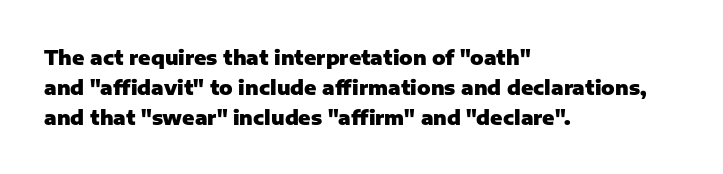
The image shows 20 px bold type, upright; set left-aligned, normal line spacing (1.49x), normal letter spacing, not underlined.
